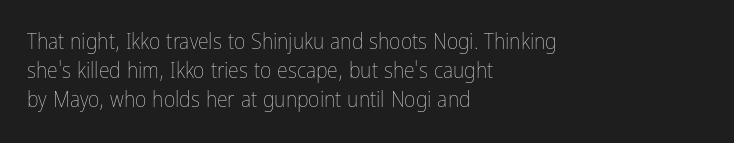
No extra ink here — the face is not bold. The ragged edge is on the right, which tells us the setting is flush left. Decoration check: the copy has no underline. Between one letter and the next there's only the usual sliver of space. No italicization has been applied; the sample stays upright. Successive baselines arrive at the customary interval.
